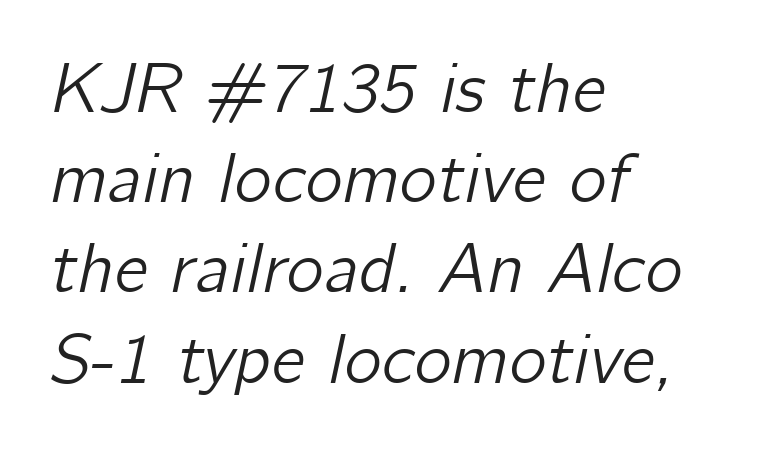
Q: Is the text italic (slanted)? A: Yes, it leans right by about 12 degrees.
Q: Is the text underlined? A: No.
Q: How is the paragraph aligned? A: Left-aligned.
Q: Is the spacing between letters normal or unusually wide? A: Normal.
Q: Is the spacing between lines tight, normal or loose? A: Normal.
Q: Width (condensed, normal, or wide)? A: Normal.
Q: Stroke contrast? A: Low.
Q: x-height? A: Medium.
Q: Monospaced? A: No.
